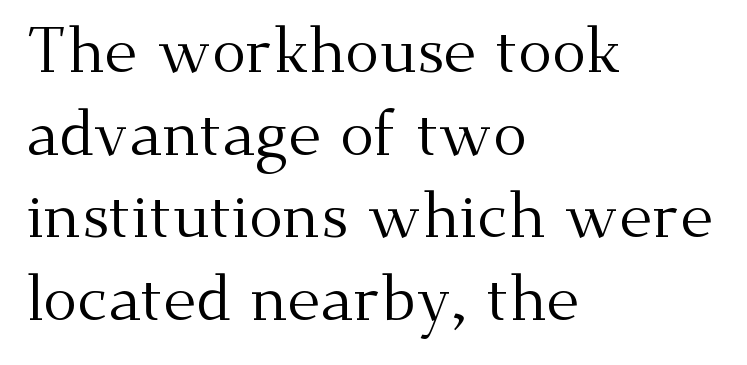
The tracking reads as untouched default to a designer's eye. The passage shown is not underscored anywhere. Leading matches the norm, producing a regular column. Unlike a clean sans, this face finishes its strokes with serifs. A classic flush-left, rag-right setting is used for this passage. Is this a fixed-width face? No — the glyphs have proportional, varying widths.
